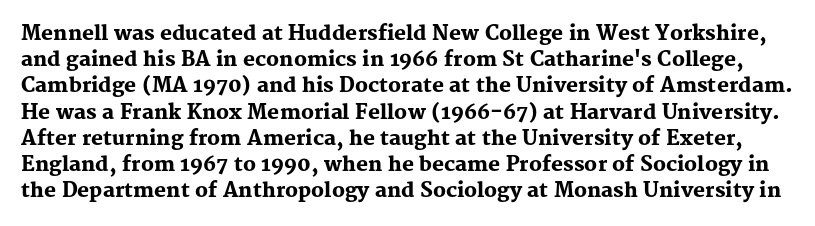
{"italic": "no", "bold": "yes", "underline": "no", "line_spacing": "normal", "line_spacing_ratio": 1.31, "letter_spacing": "normal", "letter_spacing_em": 0.0, "glyph_px": 20}
